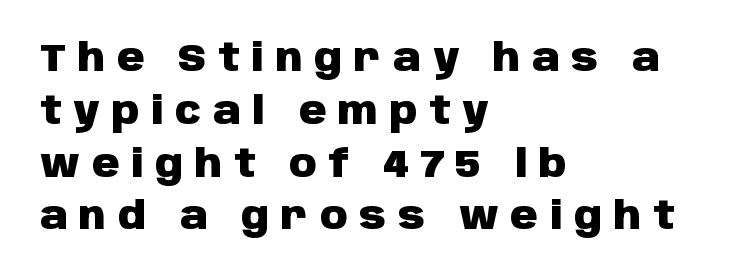
Q: Is the text bold? A: Yes.
Q: Is the text italic (slanted)? A: No, it is upright.
Q: Is the typeface a serif or a sans-serif typeface? A: Sans-serif.
Q: Is the text underlined? A: No.
Q: How is the paragraph aligned? A: Left-aligned.
Q: Is the spacing between letters normal or unusually wide? A: Unusually wide.
Q: Is the spacing between lines tight, normal or loose? A: Normal.
Q: Width (condensed, normal, or wide)? A: Normal.
Q: Stroke contrast? A: Low.
Q: x-height? A: Large.
Q: Monospaced? A: No.
